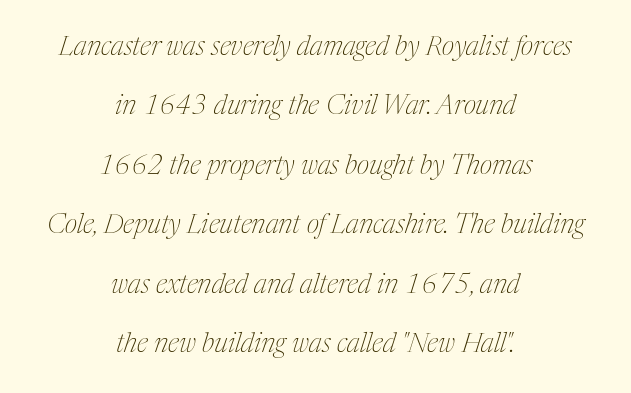
Layout note: lines centered. A clean baseline with only descenders dipping below it. No chunkiness to these letters — they're not bold. The designer dialed line spacing up above the default.
